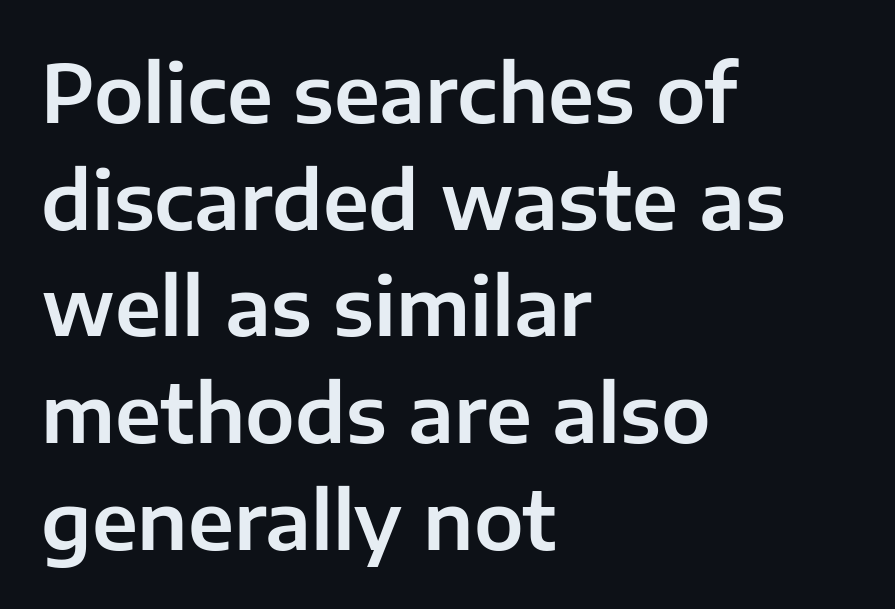
The image shows 79 px sans-serif type, upright; set left-aligned, normal line spacing (1.35x), normal letter spacing, not underlined; low stroke contrast and a medium x-height.
